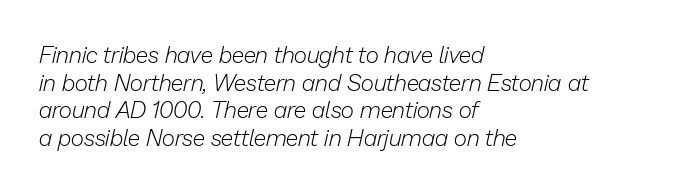
The image shows 23 px text type, italic (leaning right); set left-aligned, line spacing 1.2x, normal letter spacing, not underlined.
